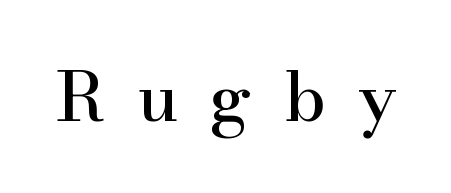
{"serif": "yes", "italic": "no", "width": "normal", "stroke_contrast": "high", "x_height": "small", "monospaced": "no", "underline": "no", "letter_spacing": "wide", "letter_spacing_em": 0.47, "glyph_px": 68}
